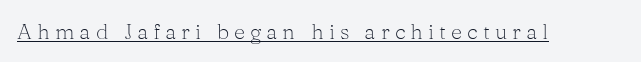
The image shows 22 px text type, upright; set unusually wide letter spacing (+0.23 em), underlined.
